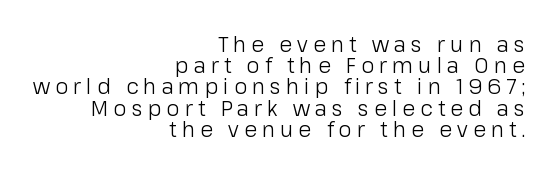
{"italic": "no", "bold": "no", "underline": "no", "align": "right", "line_spacing": "tight", "line_spacing_ratio": 1.01, "letter_spacing": "wide", "letter_spacing_em": 0.24, "glyph_px": 21}
